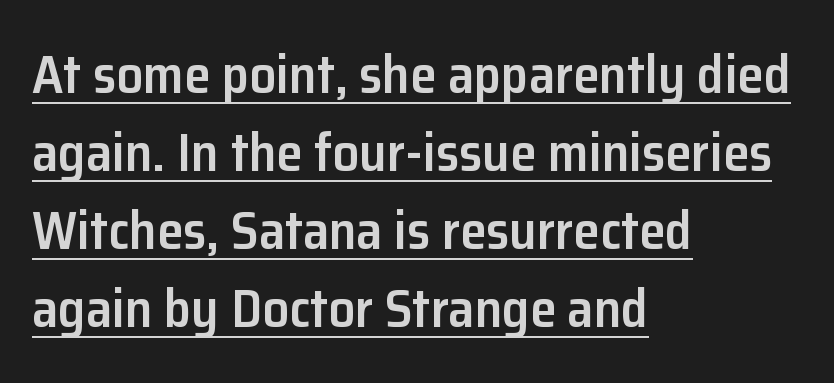
{"serif": "no", "italic": "no", "bold": "semi", "weight": "semibold", "width": "normal", "stroke_contrast": "low", "x_height": "medium", "monospaced": "no", "underline": "yes", "align": "left", "line_spacing": "normal", "line_spacing_ratio": 1.47, "letter_spacing": "normal", "letter_spacing_em": 0.0, "glyph_px": 53}
